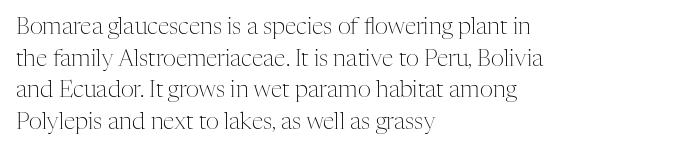
A roman cut, with each character standing at attention. Line spacing here is normal. The text block is weighted toward the left margin, trailing off unevenly rightward. Lines of text with bare space underneath. Nothing unusual about the tracking: characters are spaced as the font intends. A quiet, ordinary-to-light weight characterises the typeface.
